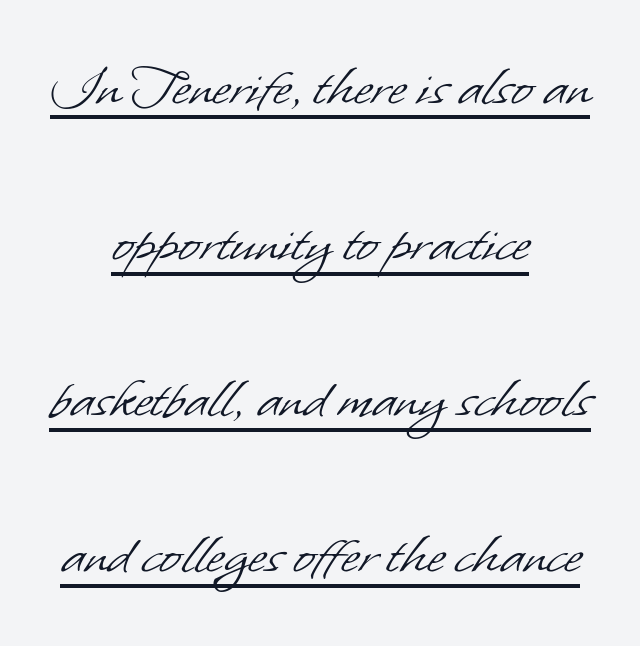
The strokes carry an ordinary text weight at most. This sample uses plain, unmodified letter spacing. The passage shown is typed in a proportional face where columns would drift. What kind of face is this? One without serifs — a sans.
